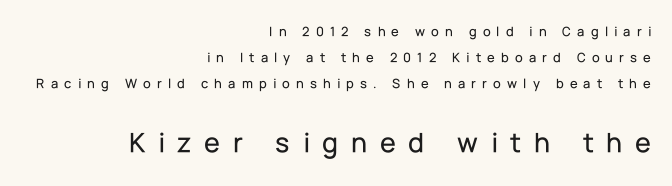
Proportional: the letters do not fall into vertical columns. Characters follow at a spacing far wider than the type designer built in. The following chunk of copy outweighs the initial chunk in type size. Reading down the block, your eye finds every line finishing at a fixed right position. A bare baseline throughout the passage. Font category for this specimen: sans-serif.
